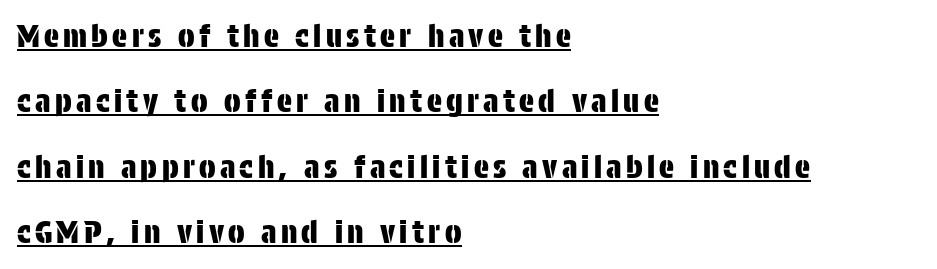
What kind of face is this? One without serifs — a sans. This is underlined copy, the kind a proofreader might mark for attention. This sample is left-justified, so line endings fall wherever the words run out. Is there any slant? The stems are plumb. Summary of vertical rhythm: relaxed, with wide interline spacing.
